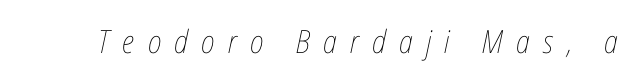
{"italic": "yes", "lean": "right", "slant_degrees": 12, "bold": "no", "weight": "thin", "width": "condensed", "stroke_contrast": "low", "x_height": "medium", "monospaced": "no", "underline": "no", "letter_spacing": "wide", "letter_spacing_em": 0.41, "glyph_px": 32}
